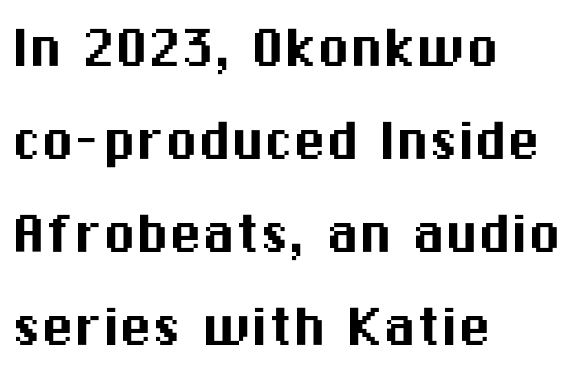
Q: Is the text italic (slanted)? A: No, it is upright.
Q: Is the typeface a serif or a sans-serif typeface? A: Sans-serif.
Q: Is the text underlined? A: No.
Q: How is the paragraph aligned? A: Left-aligned.
Q: Is the spacing between letters normal or unusually wide? A: Normal.
Q: Is the spacing between lines tight, normal or loose? A: Normal.
Q: Width (condensed, normal, or wide)? A: Normal.
Q: Stroke contrast? A: Medium.
Q: x-height? A: Medium.
Q: Monospaced? A: No.
